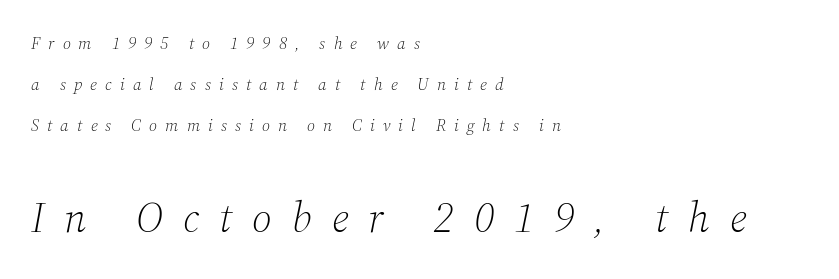
Visually, the bottom section dominates because its glyphs are scaled up. Loosely led — the rows are spread out. The tracking jumps out immediately: characters are airy and widely separated. Spacing verdict: proportional, widths tailored to each character.
